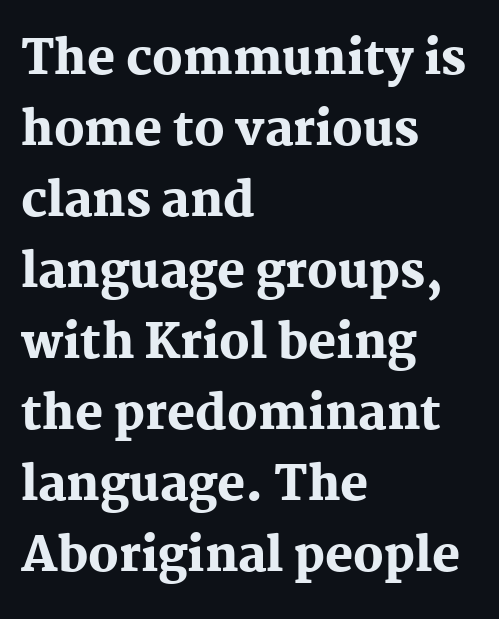
Letters rest on an invisible, unmarked baseline. Every stem runs plumb, perpendicular to the baseline. The passage shown has conventional tracking throughout. Each new line begins a customary step beneath the previous one. This sample uses a serif face.
